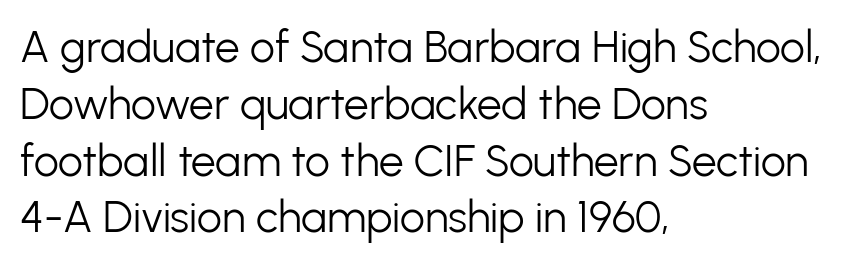
This is not heavy type; no bold has been used. The rendering shows plain stroke endings on the letterforms — a sans-serif design. Notice how descenders clear the ascenders below comfortably — that's standard leading. You could not count columns in this text — the font is proportionally spaced.
